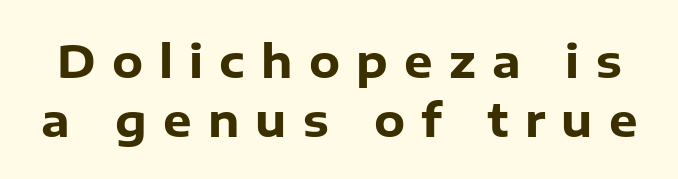
Compared with an ordinary text face, these strokes are far heavier — a full bold. A typesetter would call this leading conventional body-copy spacing. These lines are composed in type without serifs. Between one letter and the next there's a generous, obvious gap. Quick note: underline off.
